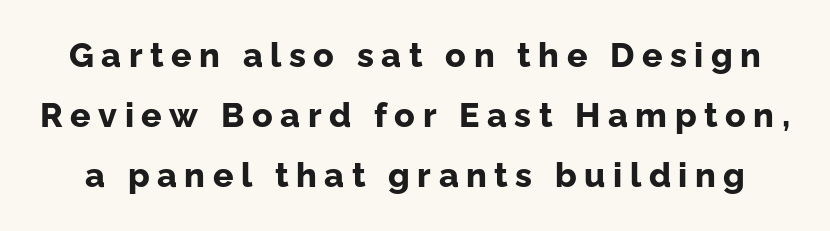
Designer's note — italics off, roman on. Unlike a traditional serif, this face leaves its strokes unadorned. Bold? Absolutely — the strokes are thick and heavy. The gap between lines stays unmarked.
